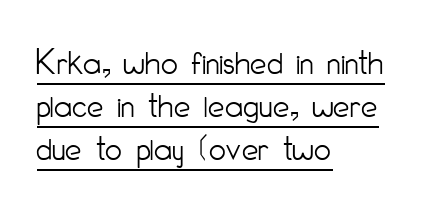
The glyphs in this specimen are sans serif. The passage shown has conventional tracking throughout. Which margin do the lines hug? The left one — the right edge is uneven. The letters stand upright; this is a roman face. These lines are rendered in a variable-pitch font.
